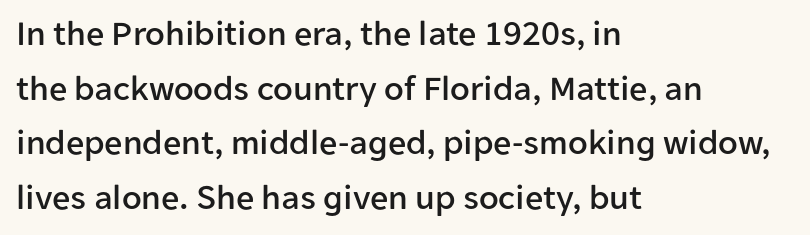
Which margin do the lines hug? The left one — the right edge is uneven. Observe the ordinary spacing: letters are neighbours, not strangers. Each new line begins a customary step beneath the previous one. Just letters on the line, the space beneath them empty. Do the characters align in a grid? No, the font is proportional. The face used here is a sans, in the tradition of grotesques and geometrics.
